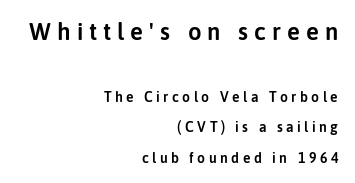
Q: Is the text italic (slanted)? A: No, it is upright.
Q: Is the text underlined? A: No.
Q: How is the paragraph aligned? A: Right-aligned.
Q: Is the spacing between letters normal or unusually wide? A: Unusually wide.
Q: Is the spacing between lines tight, normal or loose? A: Loose.
Q: Which block of text is set in a larger size, the first (top) or the second (bottom)? A: The first (top) one.
